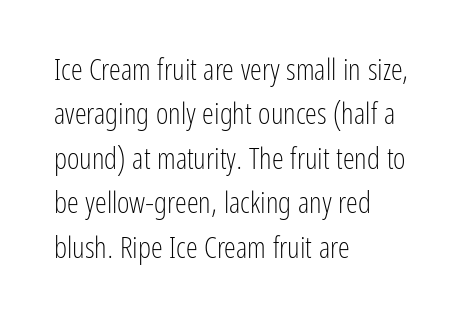
Here the designer chose a conventional face with non-uniform glyph widths. The passage shown is not underscored anywhere. Students, observe: this is what conventionally led text looks like. Unbolded letterforms with no extra heft. The face used here is a sans, in the tradition of grotesques and geometrics. Horizontal alignment here is leftward, the default for most running prose.
